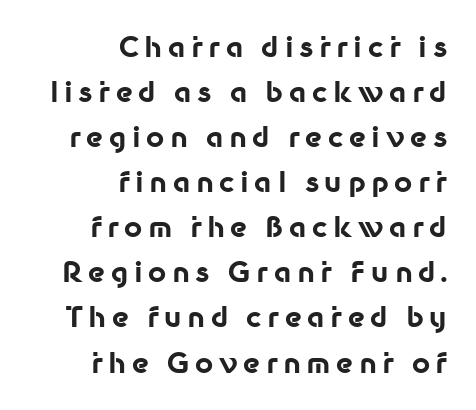
Spacing verdict: proportional, widths tailored to each character. The rendering anchors every line to the right-hand side. If you measured baseline to baseline, you'd find a middling distance. The horizontal fit of the characters is loose and conspicuously gappy. Lines of text with bare space underneath.
